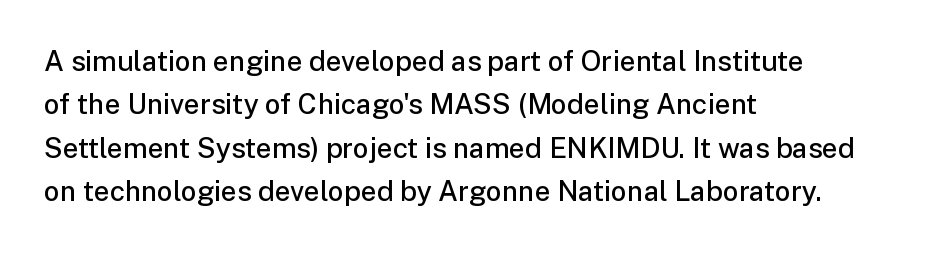
This sample uses an upright cut, with every glyph sitting square on the baseline. Regular leading. Proportional: the letters do not fall into vertical columns. Its strokes are somewhat broadened, the hallmark of semibold type.
